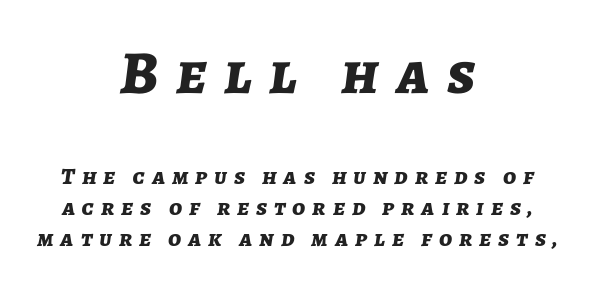
Words float on clear page, feet unadorned. Which chunk is bigger? The first one — the top block dwarfs the bottom. Display-style spreading of the glyphs; the letterfit is very open. Designer's note — italics engaged.
